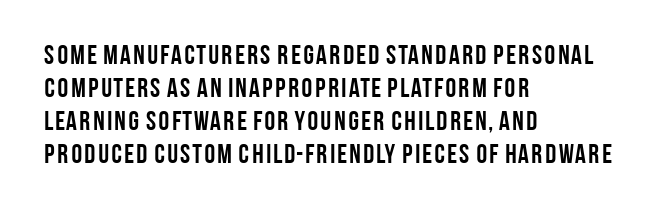
{"italic": "no", "bold": "yes", "underline": "no", "align": "left", "line_spacing_ratio": 1.22, "letter_spacing": "normal", "letter_spacing_em": 0.0, "glyph_px": 27}
